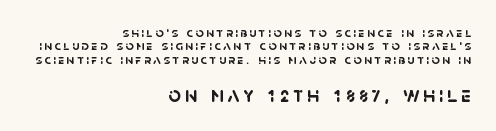
Q: Is the text bold? A: Yes.
Q: Is the text underlined? A: No.
Q: How is the paragraph aligned? A: Right-aligned.
Q: Is the spacing between lines tight, normal or loose? A: Tight.
Q: Which block of text is set in a larger size, the first (top) or the second (bottom)? A: The second (bottom) one.
